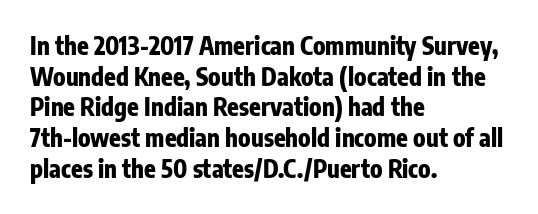
{"italic": "no", "bold": "yes", "underline": "no", "align": "left", "line_spacing": "normal", "line_spacing_ratio": 1.28, "letter_spacing": "normal", "letter_spacing_em": 0.0, "glyph_px": 24}
